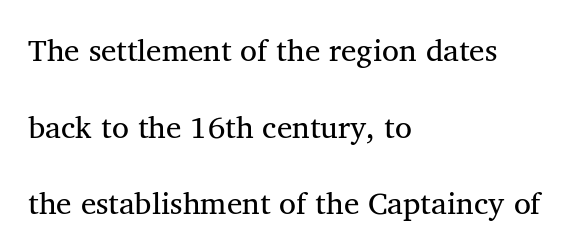
{"serif": "yes", "italic": "no", "bold": "no", "weight": "regular", "width": "normal", "stroke_contrast": "medium", "x_height": "medium", "monospaced": "no", "underline": "no", "align": "left", "line_spacing": "loose", "line_spacing_ratio": 2.47, "letter_spacing": "normal", "letter_spacing_em": 0.0, "glyph_px": 31}
